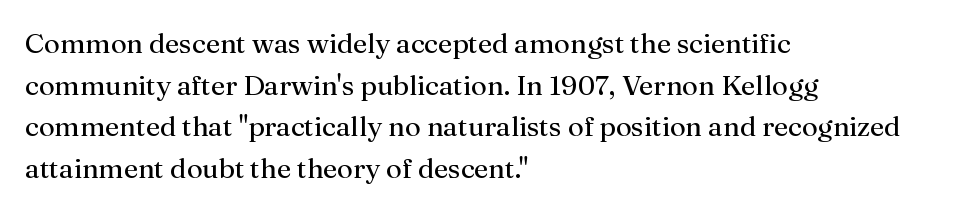
Q: Is the text bold? A: No.
Q: Is the text italic (slanted)? A: No, it is upright.
Q: Is the typeface a serif or a sans-serif typeface? A: Serif.
Q: Is the text underlined? A: No.
Q: How is the paragraph aligned? A: Left-aligned.
Q: Is the spacing between letters normal or unusually wide? A: Normal.
Q: Is the spacing between lines tight, normal or loose? A: Normal.
Q: Width (condensed, normal, or wide)? A: Normal.
Q: Stroke contrast? A: Medium.
Q: x-height? A: Medium.
Q: Monospaced? A: No.
